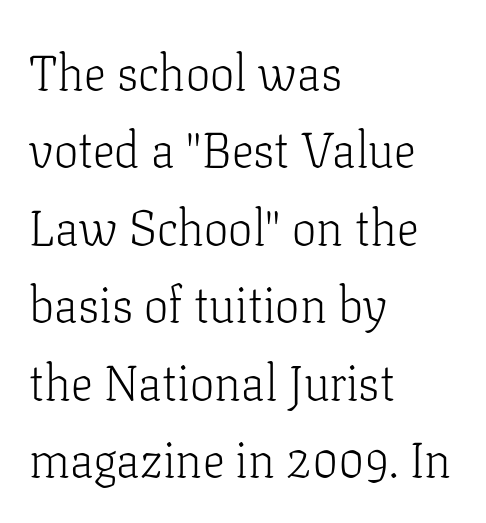
{"serif": "yes", "italic": "no", "bold": "no", "weight": "light", "width": "normal", "stroke_contrast": "low", "x_height": "medium", "monospaced": "no", "underline": "no", "align": "left", "line_spacing": "normal", "line_spacing_ratio": 1.58, "letter_spacing": "normal", "letter_spacing_em": 0.0, "glyph_px": 49}
